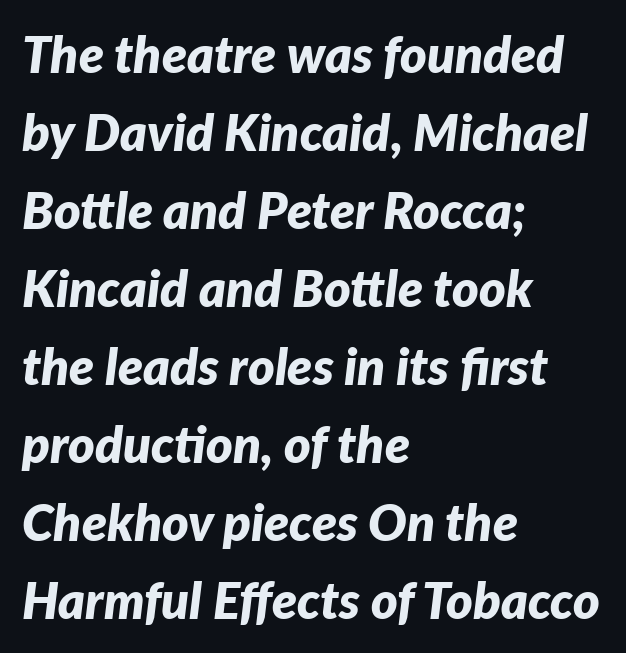
The paragraph has a hard left edge and a soft right edge. Glance below the letters and you will spot only blank space. This sample uses an oblique cut, with every glyph tilted off the vertical. Nobody touched the tracking dial on this one. These words are printed bold, with thick strokes throughout. Do the characters align in a grid? No, the font is proportional.
